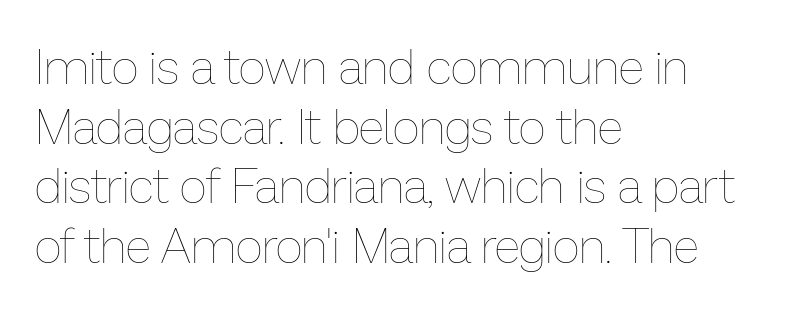
The image shows 48 px thin type, upright; set left-aligned, line spacing 1.24x, normal letter spacing, not underlined; low stroke contrast and a medium x-height.
